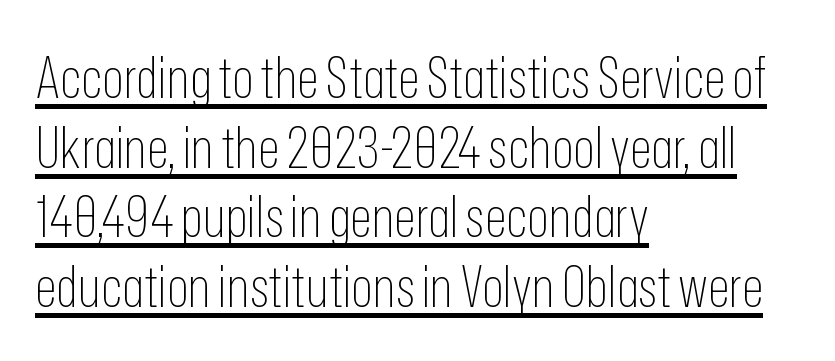
Q: Is the text bold? A: No.
Q: Is the text italic (slanted)? A: No, it is upright.
Q: Is the typeface a serif or a sans-serif typeface? A: Sans-serif.
Q: Is the text underlined? A: Yes.
Q: How is the paragraph aligned? A: Left-aligned.
Q: Is the spacing between letters normal or unusually wide? A: Normal.
Q: Width (condensed, normal, or wide)? A: Condensed.
Q: Stroke contrast? A: Low.
Q: x-height? A: Medium.
Q: Monospaced? A: No.
